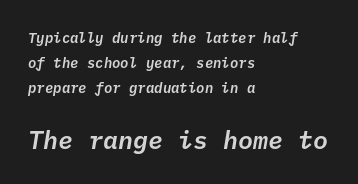
Q: Is the text italic (slanted)? A: Yes, it leans right by about 10 degrees.
Q: Is the text underlined? A: No.
Q: How is the paragraph aligned? A: Left-aligned.
Q: Is the spacing between letters normal or unusually wide? A: Normal.
Q: Which block of text is set in a larger size, the first (top) or the second (bottom)? A: The second (bottom) one.
